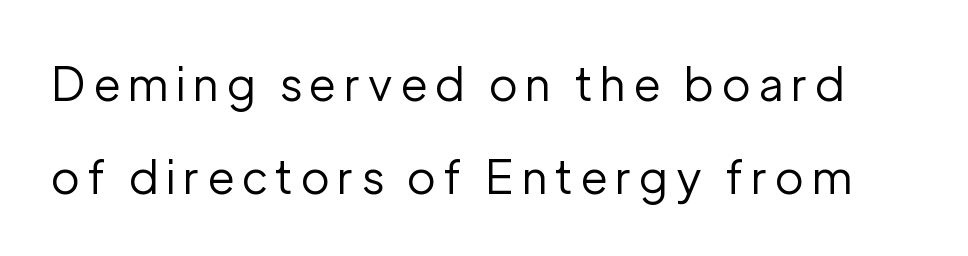
Q: Is the text bold? A: No.
Q: Is the text italic (slanted)? A: No, it is upright.
Q: Is the typeface a serif or a sans-serif typeface? A: Sans-serif.
Q: Is the text underlined? A: No.
Q: Is the spacing between lines tight, normal or loose? A: Loose.
Q: Width (condensed, normal, or wide)? A: Normal.
Q: Stroke contrast? A: Low.
Q: x-height? A: Medium.
Q: Monospaced? A: No.
